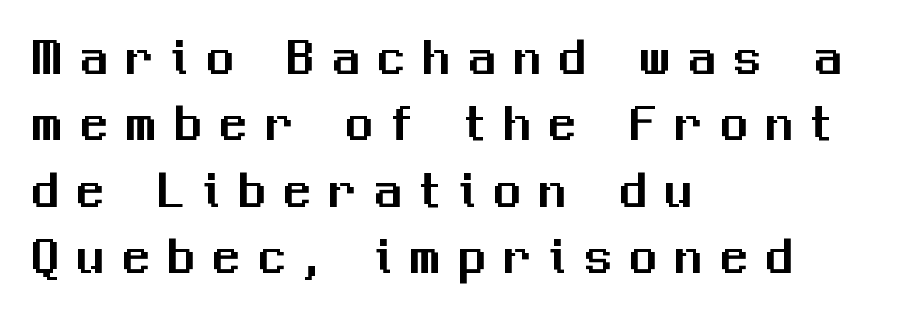
Q: Is the text italic (slanted)? A: No, it is upright.
Q: Is the typeface a serif or a sans-serif typeface? A: Sans-serif.
Q: Is the text underlined? A: No.
Q: How is the paragraph aligned? A: Left-aligned.
Q: Is the spacing between letters normal or unusually wide? A: Unusually wide.
Q: Width (condensed, normal, or wide)? A: Normal.
Q: Stroke contrast? A: Medium.
Q: x-height? A: Medium.
Q: Monospaced? A: No.
